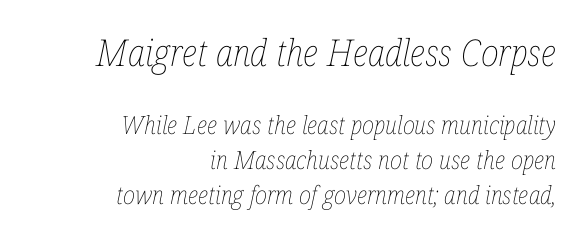
{"italic": "yes", "lean": "right", "slant_degrees": 12, "bold": "no", "weight": "thin", "width": "condensed", "stroke_contrast": "low", "x_height": "medium", "monospaced": "no", "underline": "no", "align": "right", "line_spacing": "normal", "line_spacing_ratio": 1.4, "letter_spacing": "normal", "letter_spacing_em": 0.0, "larger_block": "first", "size_ratio": 1.48, "glyph_px": 37}
